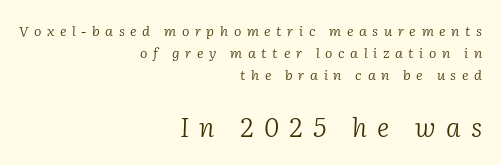
Q: Is the text bold? A: No.
Q: Is the text italic (slanted)? A: Yes, it leans right by about 2 degrees.
Q: Is the text underlined? A: No.
Q: How is the paragraph aligned? A: Right-aligned.
Q: Is the spacing between letters normal or unusually wide? A: Unusually wide.
Q: Is the spacing between lines tight, normal or loose? A: Normal.
Q: Which block of text is set in a larger size, the first (top) or the second (bottom)? A: The second (bottom) one.
